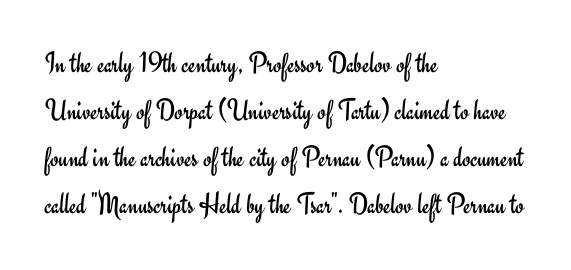
Notice how the passage keeps a crisp vertical edge on the left only. Leading: standard. The passage shown is not underscored anywhere.
